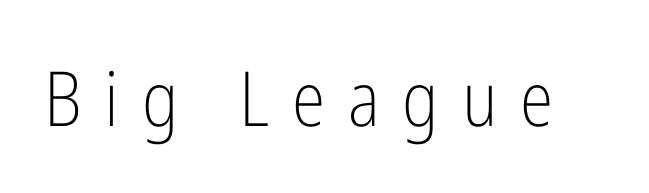
The image shows 76 px light, condensed sans-serif type, upright; set unusually wide letter spacing (+0.3 em), not underlined; low stroke contrast and a medium x-height.
